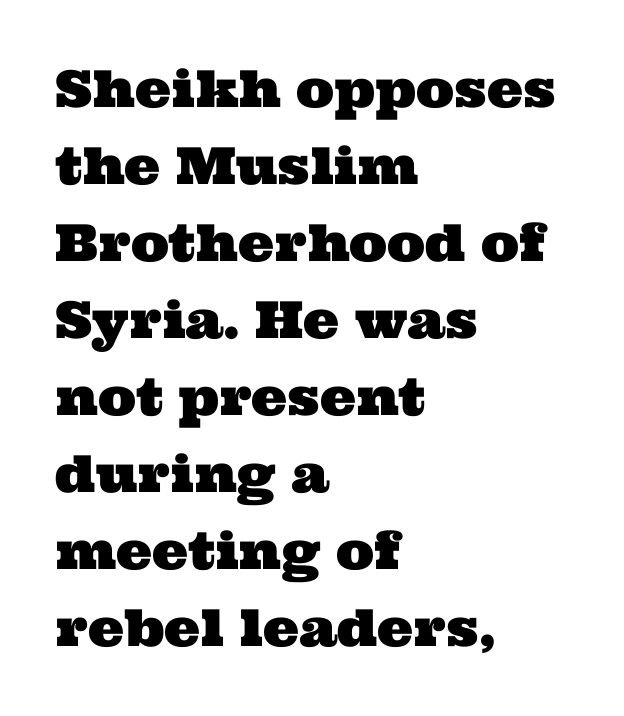
{"serif": "yes", "width": "wide", "stroke_contrast": "medium", "x_height": "medium", "monospaced": "no", "underline": "no", "align": "left", "line_spacing": "normal", "line_spacing_ratio": 1.51, "letter_spacing": "normal", "letter_spacing_em": 0.0, "glyph_px": 51}
